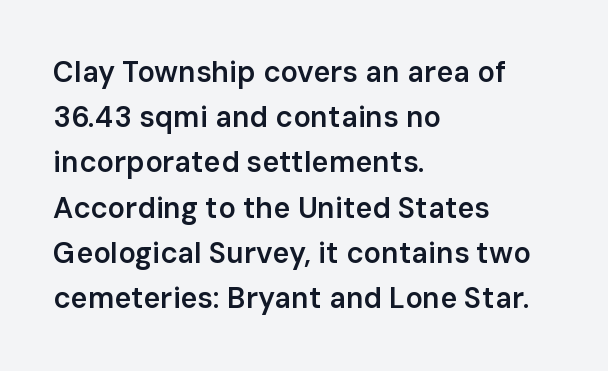
Does the leading feel generous? No, just average. How heavy is the stroke? Medium-heavy — a semibold, shy of bold. You could not count columns in this text — the font is proportionally spaced. Is the letter spacing exaggerated? No — it looks like the ordinary default.
